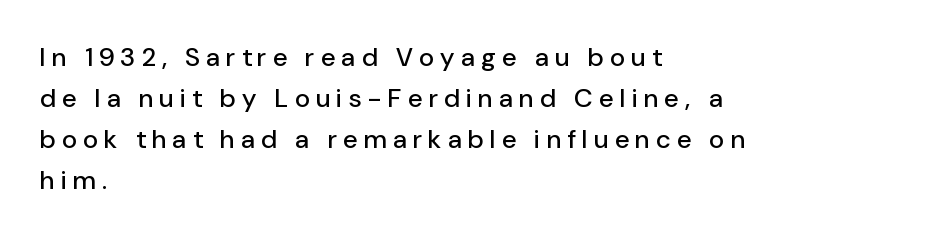
The image shows 26 px text type, upright; set left-aligned, normal line spacing (1.58x), unusually wide letter spacing (+0.25 em), not underlined.
